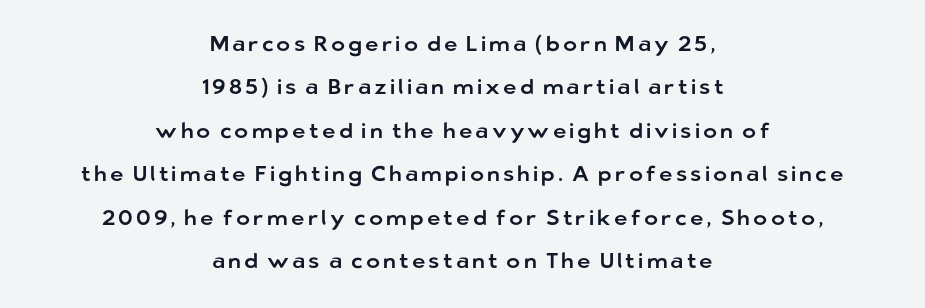
{"italic": "no", "underline": "no", "align": "center", "line_spacing": "loose", "line_spacing_ratio": 2.07, "glyph_px": 21}
